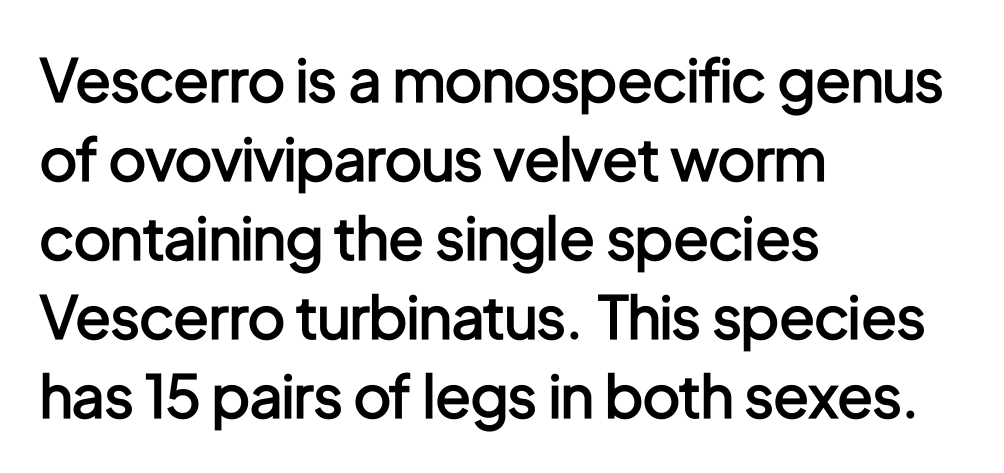
Q: Is the text bold? A: Semi-bold.
Q: Is the text italic (slanted)? A: No, it is upright.
Q: Is the typeface a serif or a sans-serif typeface? A: Sans-serif.
Q: Is the text underlined? A: No.
Q: How is the paragraph aligned? A: Left-aligned.
Q: Is the spacing between letters normal or unusually wide? A: Normal.
Q: Is the spacing between lines tight, normal or loose? A: Normal.
Q: Width (condensed, normal, or wide)? A: Condensed.
Q: Stroke contrast? A: Low.
Q: x-height? A: Medium.
Q: Monospaced? A: No.
